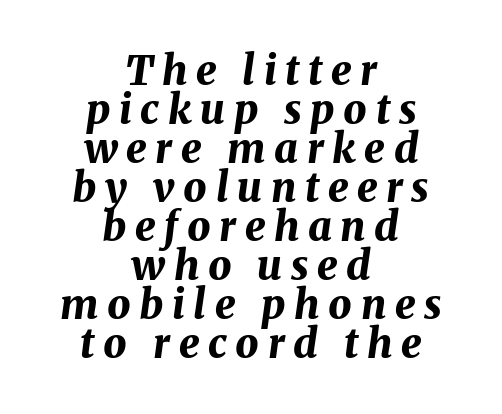
Q: Is the text bold? A: Yes.
Q: Is the text italic (slanted)? A: Yes, it leans right by about 8 degrees.
Q: Is the text underlined? A: No.
Q: How is the paragraph aligned? A: Centered.
Q: Is the spacing between letters normal or unusually wide? A: Unusually wide.
Q: Is the spacing between lines tight, normal or loose? A: Tight.
Q: Width (condensed, normal, or wide)? A: Normal.
Q: Stroke contrast? A: Medium.
Q: x-height? A: Medium.
Q: Monospaced? A: No.
